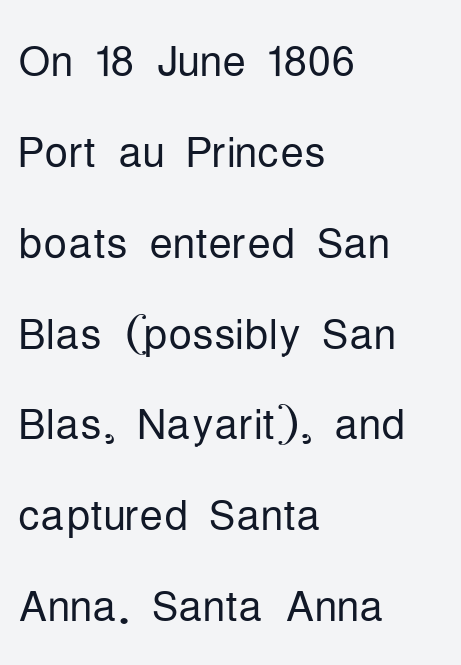
Q: Is the text bold? A: No.
Q: Is the text italic (slanted)? A: No, it is upright.
Q: Is the typeface a serif or a sans-serif typeface? A: Sans-serif.
Q: Is the text underlined? A: No.
Q: How is the paragraph aligned? A: Left-aligned.
Q: Is the spacing between letters normal or unusually wide? A: Normal.
Q: Is the spacing between lines tight, normal or loose? A: Normal.
Q: Width (condensed, normal, or wide)? A: Condensed.
Q: Stroke contrast? A: Low.
Q: x-height? A: Medium.
Q: Monospaced? A: No.
